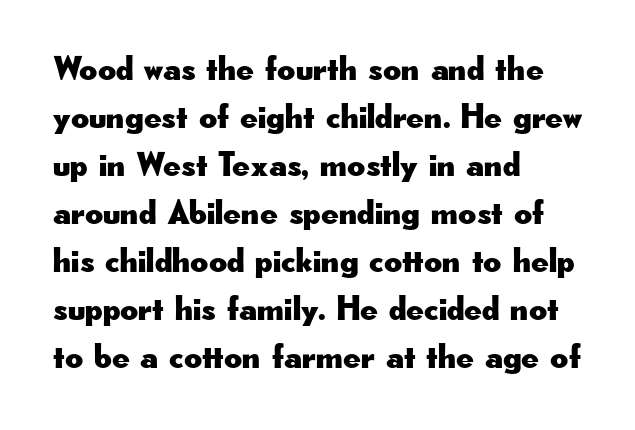
The image shows 35 px wide sans-serif type, upright; set left-aligned, normal line spacing (1.37x), normal letter spacing, not underlined; low stroke contrast and a small x-height.
